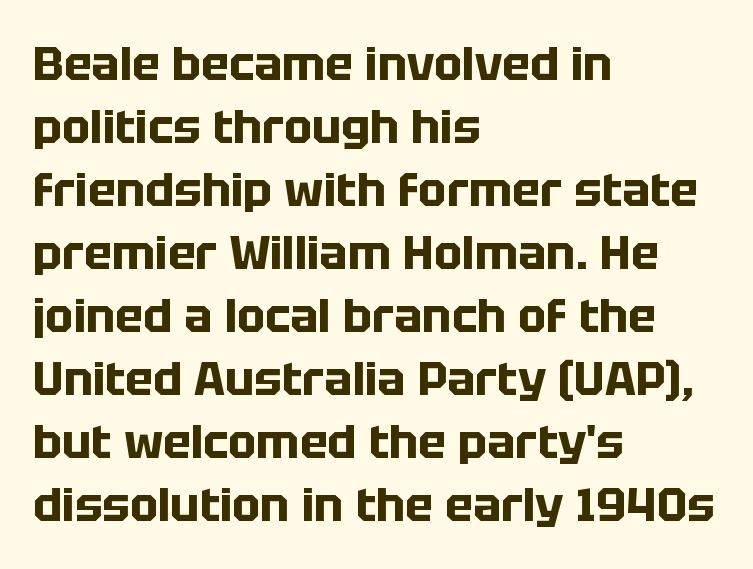
{"serif": "no", "italic": "no", "bold": "yes", "weight": "bold", "width": "normal", "stroke_contrast": "low", "x_height": "large", "monospaced": "no", "underline": "no", "align": "left", "line_spacing": "normal", "line_spacing_ratio": 1.34, "letter_spacing": "normal", "letter_spacing_em": 0.0, "glyph_px": 47}
